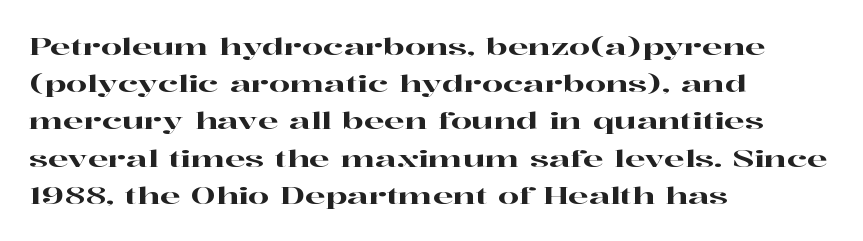
The image shows 24 px text type, upright; set left-aligned, normal line spacing (1.55x), normal letter spacing, not underlined.
